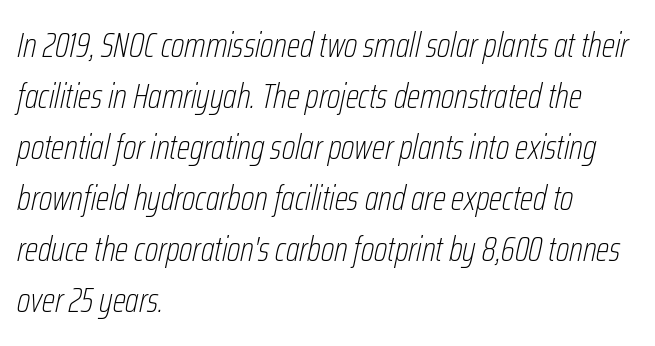
Standard letterfit; no display-style spreading of the glyphs. This is not heavy type; no bold has been used. Each row of text sits above clean, open space. Reading down the column, the eye jumps a familiar distance to each next line. The face used here is proportionally spaced, like ordinary book or web type.
